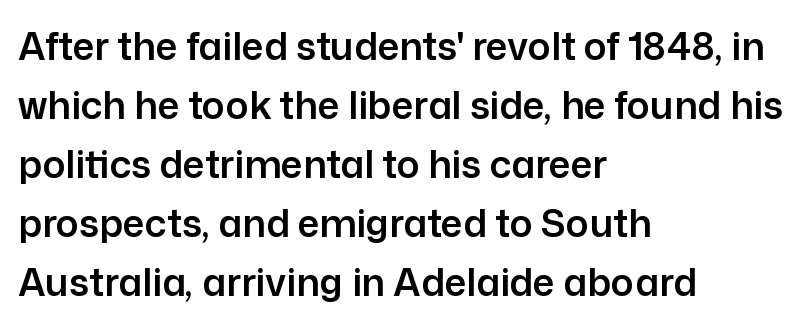
The image shows 38 px sans-serif type, upright; set left-aligned, normal line spacing (1.55x), normal letter spacing, not underlined; low stroke contrast and a medium x-height.
